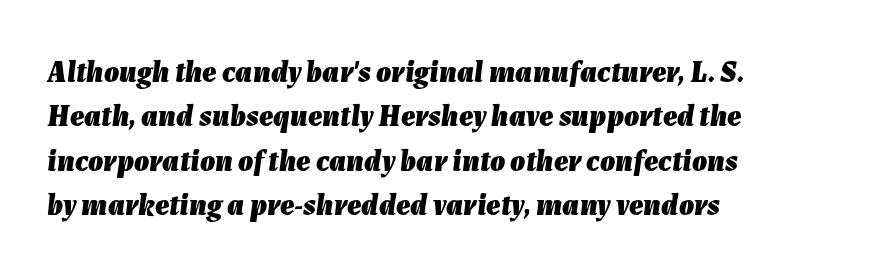
{"italic": "yes", "lean": "right", "slant_degrees": 7, "bold": "yes", "weight": "heavy", "width": "normal", "stroke_contrast": "low", "x_height": "medium", "monospaced": "no", "underline": "no", "align": "left", "line_spacing": "normal", "line_spacing_ratio": 1.48, "letter_spacing": "normal", "letter_spacing_em": 0.0, "glyph_px": 30}
